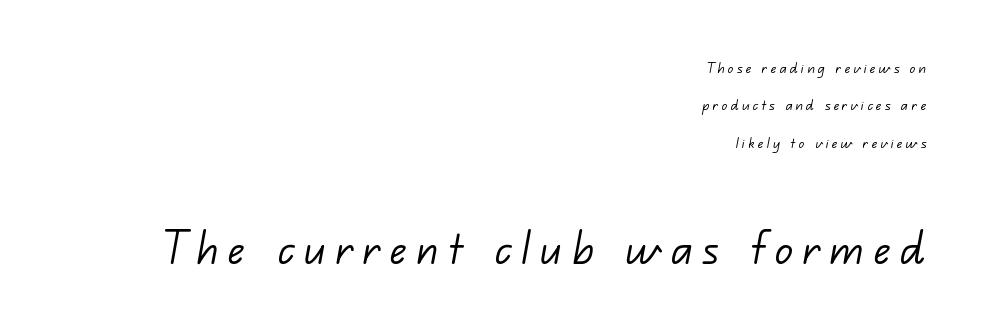
Q: Is the text bold? A: No.
Q: Is the typeface a serif or a sans-serif typeface? A: Sans-serif.
Q: Is the text underlined? A: No.
Q: How is the paragraph aligned? A: Right-aligned.
Q: Is the spacing between lines tight, normal or loose? A: Loose.
Q: Which block of text is set in a larger size, the first (top) or the second (bottom)? A: The second (bottom) one.
Q: Width (condensed, normal, or wide)? A: Normal.
Q: Stroke contrast? A: Low.
Q: x-height? A: Small.
Q: Monospaced? A: No.
